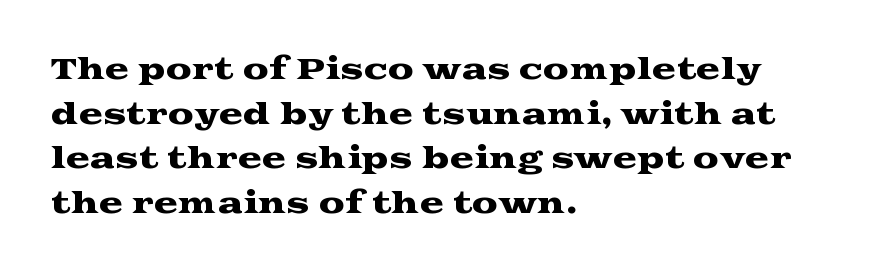
The lettering stays uniformly vertical, giving the passage a roman look. Reading down the block, your eye returns to a fixed left position each line. The gaps between neighbouring characters are ordinary and unremarkable. Here the designer chose a conventional face with non-uniform glyph widths. Compared with typical paragraphs, the rows here are spaced about the same. The specimen omits any rule beneath the text block's lines.
